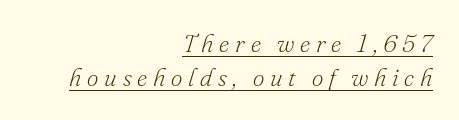
The image shows 25 px text type, italic (leaning right); set right-aligned, normal line spacing (1.35x), unusually wide letter spacing (+0.23 em), underlined.
